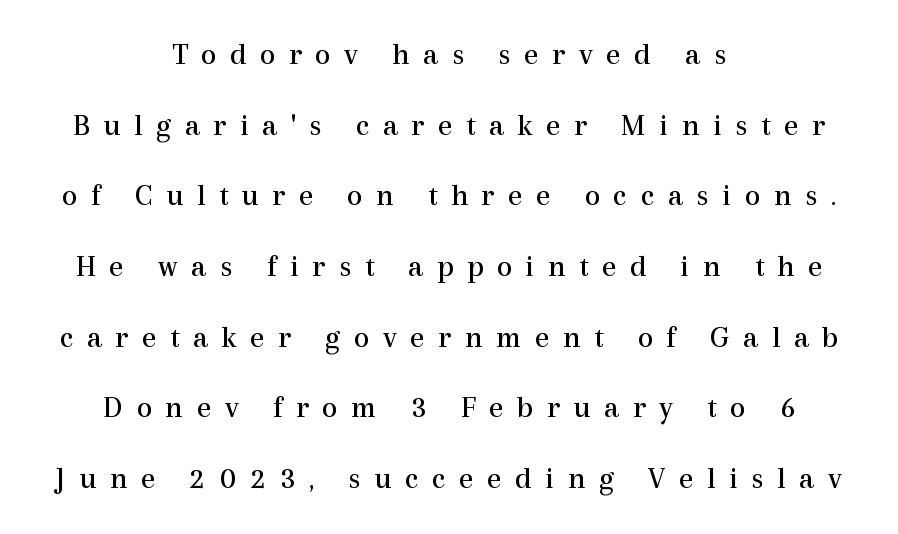
Q: Is the text bold? A: No.
Q: Is the text italic (slanted)? A: No, it is upright.
Q: Is the typeface a serif or a sans-serif typeface? A: Serif.
Q: Is the text underlined? A: No.
Q: How is the paragraph aligned? A: Centered.
Q: Is the spacing between letters normal or unusually wide? A: Unusually wide.
Q: Is the spacing between lines tight, normal or loose? A: Loose.
Q: Width (condensed, normal, or wide)? A: Normal.
Q: x-height? A: Medium.
Q: Monospaced? A: No.
